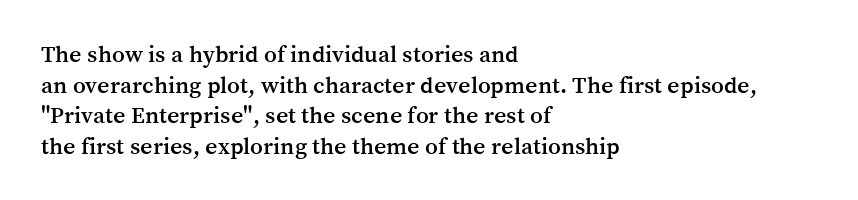
These lines stack with their left ends in a neat column. This sample uses plain, unmodified letter spacing. Rows of type keep a routine distance in the vertical direction. The glyphs are unaccompanied by any horizontal stroke below them. Vertical strokes here are truly vertical.
